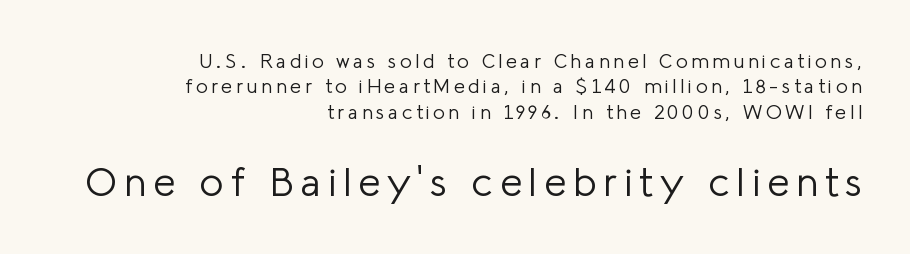
{"serif": "no", "italic": "no", "bold": "no", "weight": "light", "width": "normal", "stroke_contrast": "low", "x_height": "medium", "monospaced": "no", "underline": "no", "align": "right", "line_spacing": "normal", "line_spacing_ratio": 1.27, "larger_block": "second", "size_ratio": 2.0, "glyph_px": 40}
